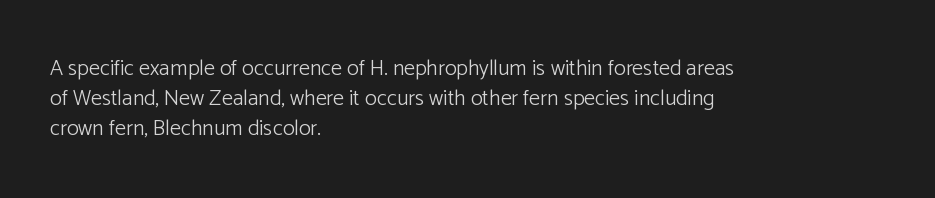
{"italic": "no", "bold": "no", "underline": "no", "align": "left", "line_spacing": "normal", "line_spacing_ratio": 1.37, "letter_spacing": "normal", "letter_spacing_em": 0.0, "glyph_px": 22}
